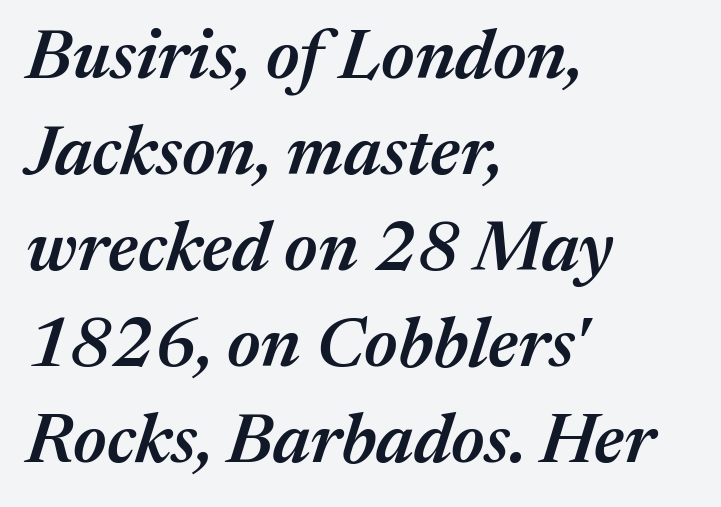
{"italic": "yes", "lean": "right", "slant_degrees": 17, "bold": "semi", "weight": "semibold", "width": "normal", "stroke_contrast": "medium", "x_height": "medium", "monospaced": "no", "underline": "no", "align": "left", "line_spacing": "normal", "line_spacing_ratio": 1.37, "letter_spacing": "normal", "letter_spacing_em": 0.0, "glyph_px": 70}
